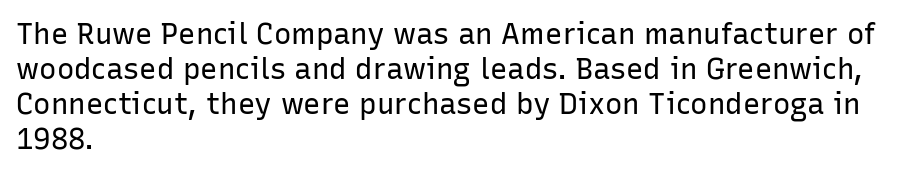
Q: Is the text bold? A: No.
Q: Is the text italic (slanted)? A: No, it is upright.
Q: Is the typeface a serif or a sans-serif typeface? A: Sans-serif.
Q: Is the text underlined? A: No.
Q: How is the paragraph aligned? A: Left-aligned.
Q: Is the spacing between letters normal or unusually wide? A: Normal.
Q: Width (condensed, normal, or wide)? A: Normal.
Q: Stroke contrast? A: Low.
Q: x-height? A: Medium.
Q: Monospaced? A: No.
